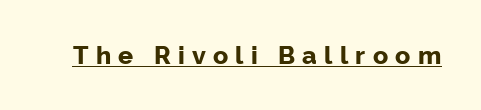
{"italic": "no", "bold": "yes", "underline": "yes", "letter_spacing": "wide", "letter_spacing_em": 0.29, "glyph_px": 25}
